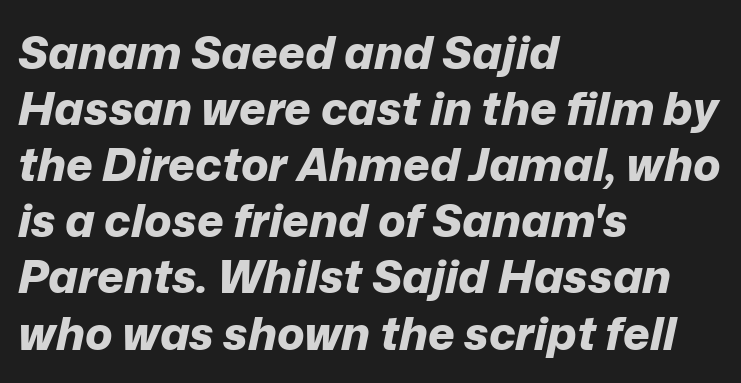
Q: Is the text bold? A: Yes.
Q: Is the text italic (slanted)? A: Yes, it leans right by about 12 degrees.
Q: Is the text underlined? A: No.
Q: How is the paragraph aligned? A: Left-aligned.
Q: Is the spacing between letters normal or unusually wide? A: Normal.
Q: Width (condensed, normal, or wide)? A: Normal.
Q: Stroke contrast? A: Low.
Q: x-height? A: Medium.
Q: Monospaced? A: No.
